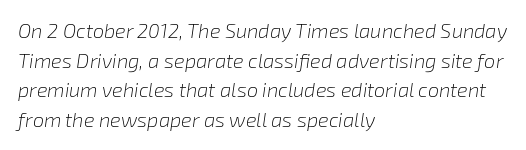
{"italic": "yes", "lean": "right", "slant_degrees": 8, "bold": "no", "underline": "no", "align": "left", "line_spacing": "normal", "line_spacing_ratio": 1.48, "letter_spacing": "normal", "letter_spacing_em": 0.0, "glyph_px": 20}
